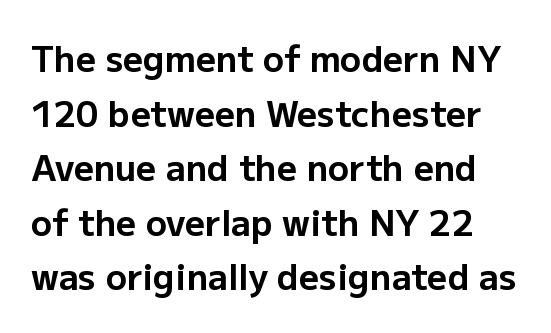
{"serif": "no", "italic": "no", "bold": "yes", "weight": "bold", "width": "normal", "stroke_contrast": "low", "x_height": "medium", "monospaced": "no", "underline": "no", "line_spacing": "normal", "line_spacing_ratio": 1.56, "letter_spacing": "normal", "letter_spacing_em": 0.0, "glyph_px": 35}
